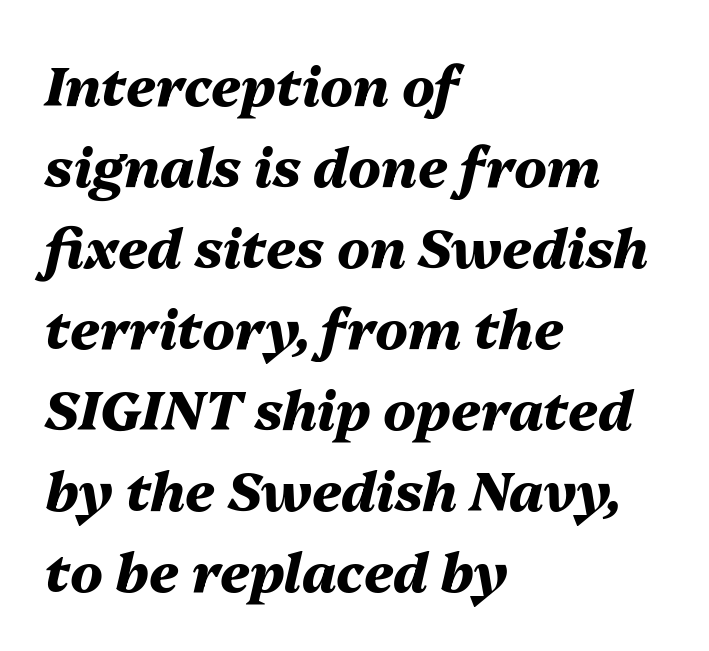
Each glyph is drawn with heavy, bold strokes. Quick note: underline off. The rendering keeps characters at their native spacing. The letters advance in unequal steps, a hallmark of proportional type. These lines stack with their left ends in a neat column.
